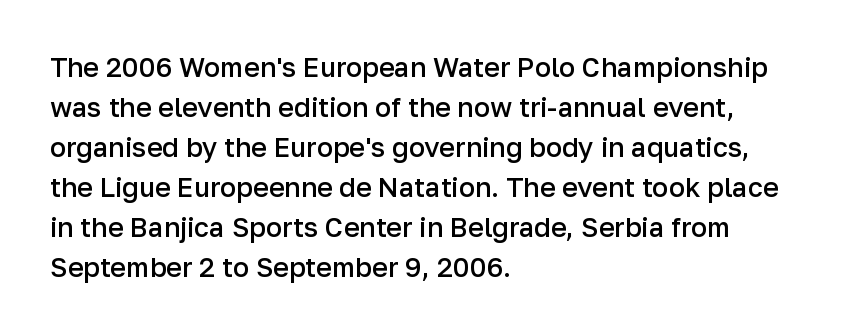
{"italic": "no", "bold": "semi", "underline": "no", "align": "left", "line_spacing": "normal", "line_spacing_ratio": 1.48, "letter_spacing": "normal", "letter_spacing_em": 0.0, "glyph_px": 27}
